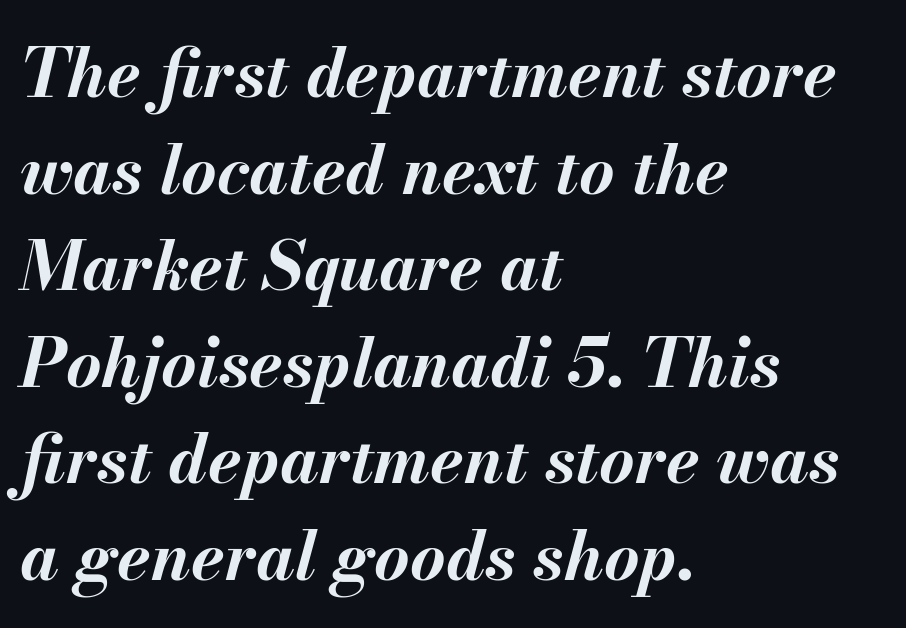
The image shows 68 px bold type, italic (leaning right); set left-aligned, normal line spacing (1.42x), normal letter spacing, not underlined; medium stroke contrast and a small x-height.
